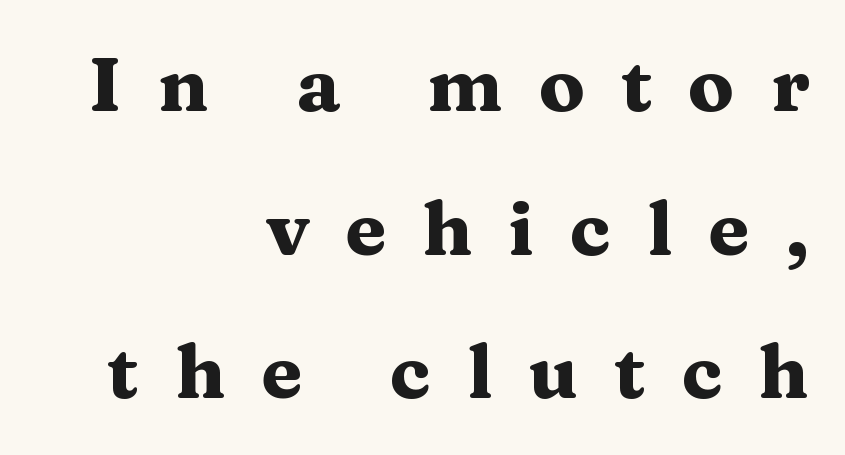
The image shows 76 px heavy, wide serif type, upright; set right-aligned, line spacing 1.89x, unusually wide letter spacing (+0.47 em), not underlined; medium stroke contrast and a medium x-height.
